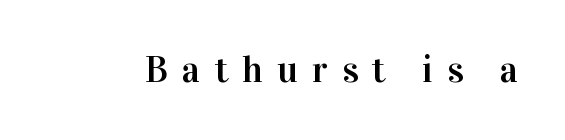
The image shows 37 px serif type, upright; set unusually wide letter spacing (+0.38 em), not underlined; high stroke contrast and a medium x-height.
